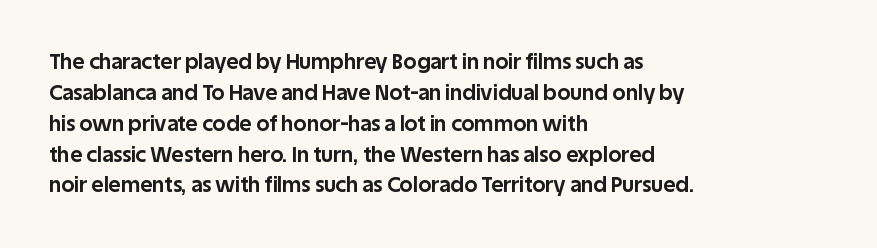
Posture: vertical. A classic flush-left, rag-right setting is used for this passage. Horizontal bands of white between lines are of average thickness. Each word holds together tightly as a unit, with standard inter-letter gaps. The font is running at its bold setting.
